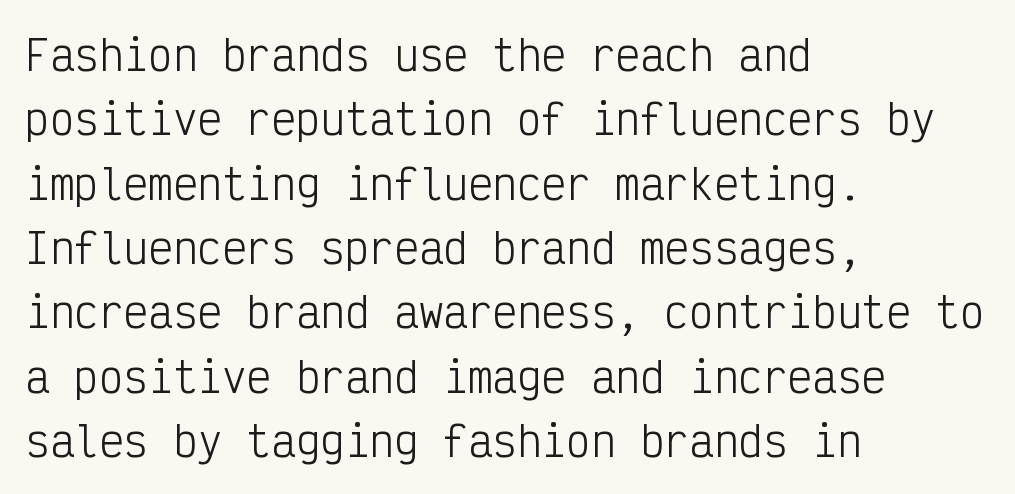
The image shows 41 px light, condensed sans-serif type, upright, monospaced; set left-aligned, normal line spacing (1.57x), normal letter spacing, not underlined; low stroke contrast and a medium x-height.
